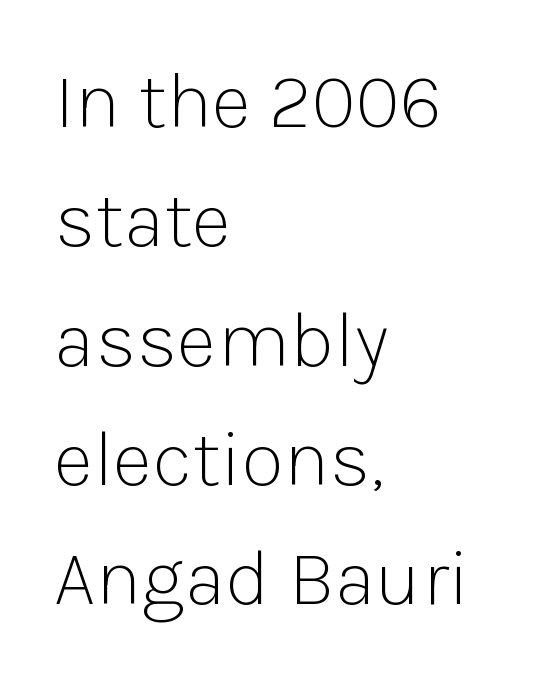
The image shows 79 px light sans-serif type, upright; set left-aligned, normal line spacing (1.51x), normal letter spacing, not underlined; low stroke contrast and a medium x-height.
